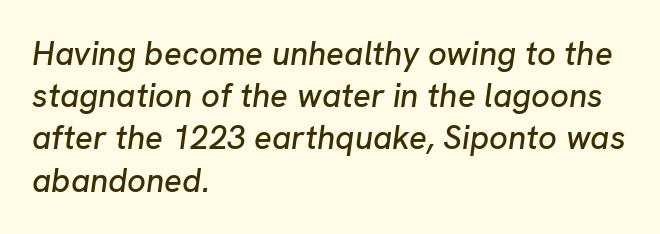
Descenders are the only things crossing below the line. The rows are spaced the way most documents space them. The face used here is rendered with its standard letterfit. Leftover space on each line is placed entirely after the last word.
